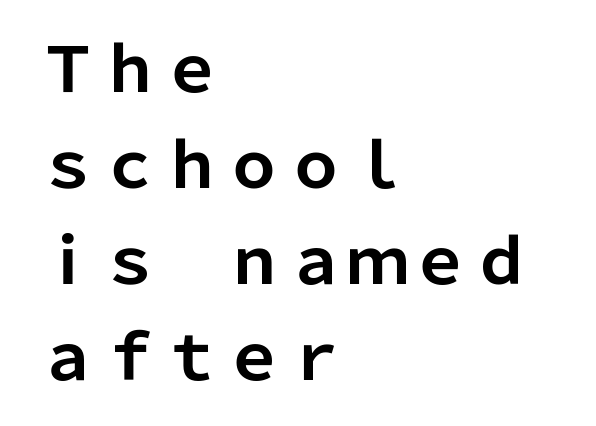
The type sits square on the baseline with zero lean. This rendering employs a face without finishing strokes, i.e., a sans-serif. The characters look thick and weighty, a clear bold. The lines are quadded left. You could not count columns in this text — the font is proportionally spaced. Is the letter spacing exaggerated? No — it looks like the ordinary default.
